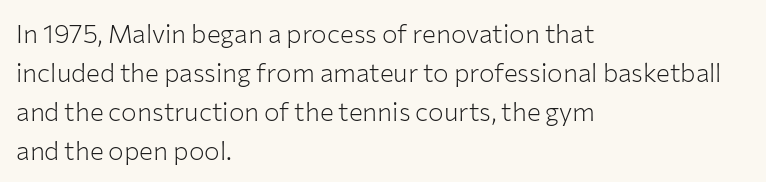
Q: Is the text bold? A: No.
Q: Is the text italic (slanted)? A: No, it is upright.
Q: Is the text underlined? A: No.
Q: How is the paragraph aligned? A: Left-aligned.
Q: Is the spacing between letters normal or unusually wide? A: Normal.
Q: Is the spacing between lines tight, normal or loose? A: Normal.
